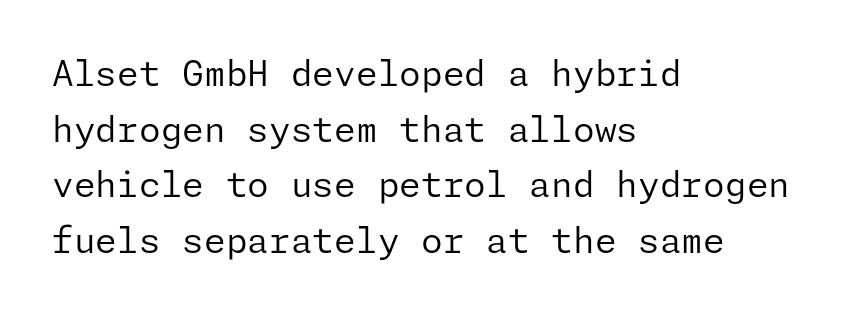
Q: Is the text bold? A: No.
Q: Is the text italic (slanted)? A: No, it is upright.
Q: Is the typeface a serif or a sans-serif typeface? A: Sans-serif.
Q: Is the text underlined? A: No.
Q: How is the paragraph aligned? A: Left-aligned.
Q: Is the spacing between letters normal or unusually wide? A: Normal.
Q: Is the spacing between lines tight, normal or loose? A: Normal.
Q: Width (condensed, normal, or wide)? A: Normal.
Q: Stroke contrast? A: Low.
Q: x-height? A: Medium.
